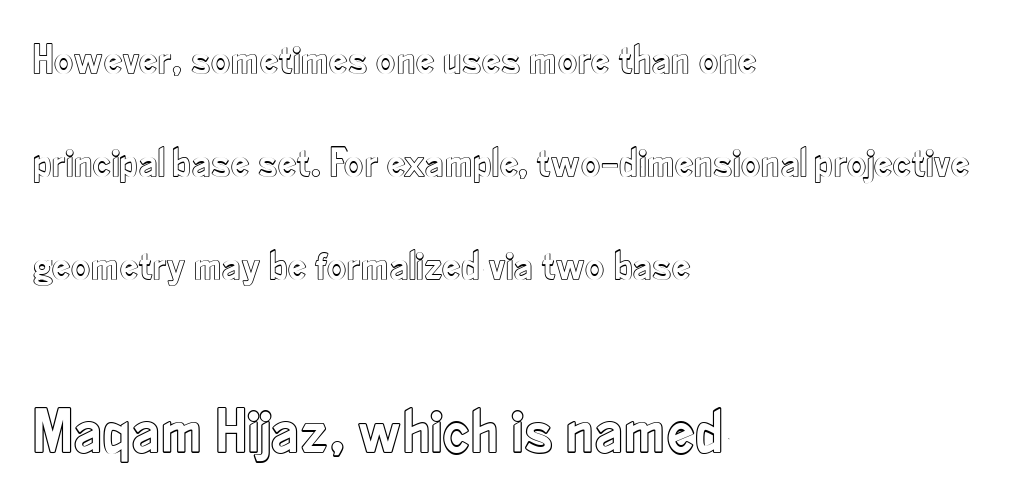
Bigger letters appear in the bottom chunk; the top chunk is reduced. The passage shown stacks its lines with a broad gap. It's the straight-up-and-down kind of type. Each word holds together tightly as a unit, with standard inter-letter gaps. These lines are rendered in a variable-pitch font. Each line starts at the same left margin while the right side varies.
